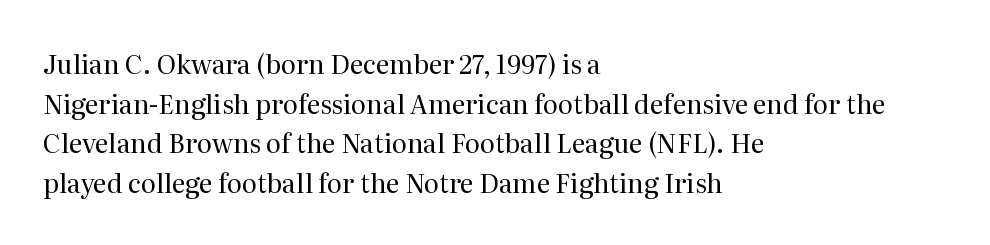
The block of text has a typical density, with ordinary space between rows. The line texture is even and compact thanks to regular tracking. Nothing heavy about these letters — not bold at all. Which margin do the lines hug? The left one — the right edge is uneven.
